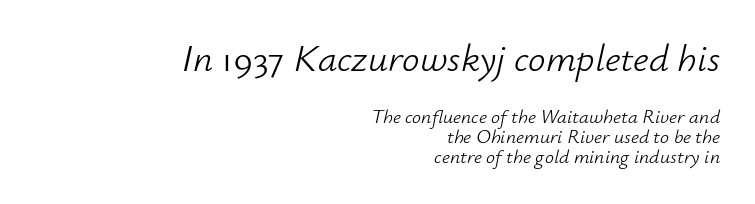
{"italic": "yes", "lean": "right", "slant_degrees": 12, "bold": "no", "weight": "light", "width": "normal", "stroke_contrast": "low", "x_height": "small", "monospaced": "no", "underline": "no", "align": "right", "line_spacing": "tight", "line_spacing_ratio": 0.98, "letter_spacing": "normal", "letter_spacing_em": 0.0, "larger_block": "first", "size_ratio": 1.95, "glyph_px": 39}
